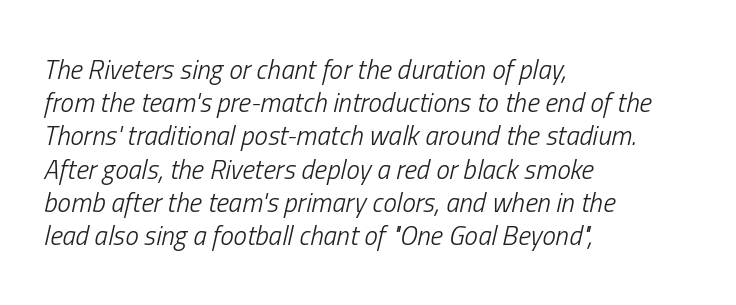
{"italic": "yes", "lean": "right", "slant_degrees": 13, "bold": "no", "underline": "no", "align": "left", "line_spacing_ratio": 1.23, "letter_spacing": "normal", "letter_spacing_em": 0.0, "glyph_px": 27}
